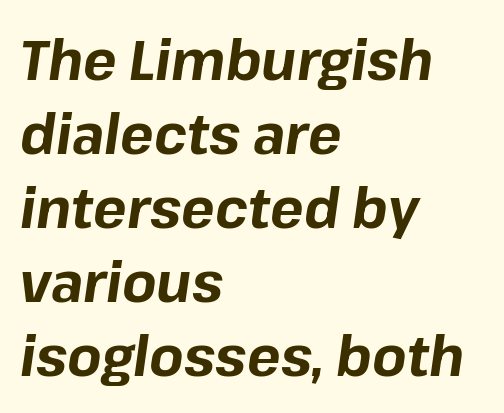
The letters are bold, with thick, heavy strokes. A clean baseline with only descenders dipping below it. The face used here is rendered with its standard letterfit. The text block is weighted toward the left margin, trailing off unevenly rightward. Italic? Definitely — the glyphs are oblique. Do the characters align in a grid? No, the font is proportional.
